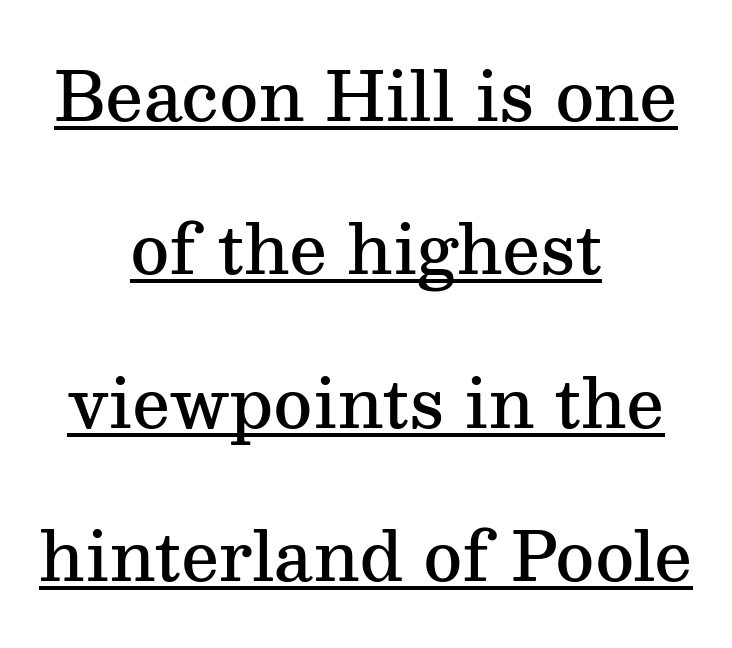
Stems and bowls a touch heavier than normal — semibold. The rendering keeps characters at their native spacing. What decoration does the sample have? An underline. This sample has the flowing, uneven cadence of proportional lettering. A typesetter would label this face a serif.
